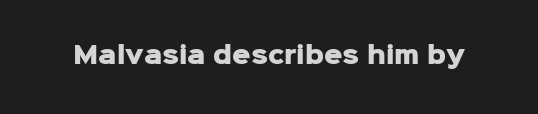
{"italic": "no", "bold": "yes", "underline": "no", "letter_spacing": "normal", "letter_spacing_em": 0.0, "glyph_px": 23}
